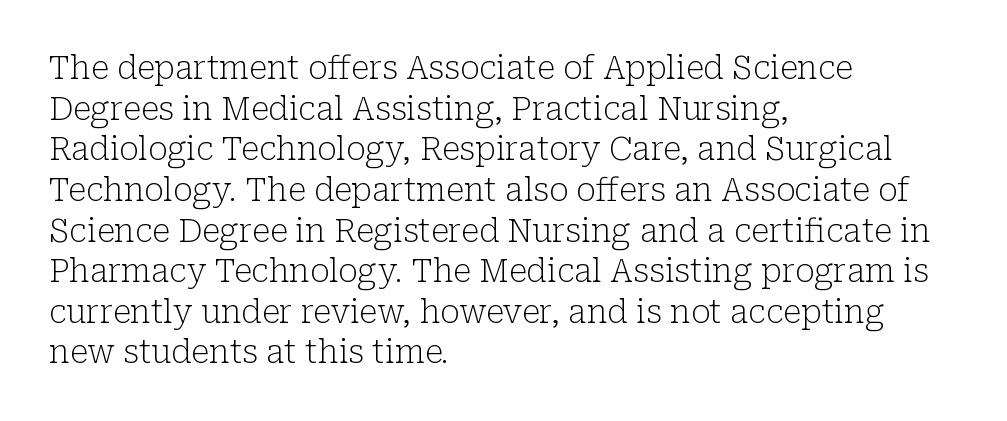
The image shows 32 px light serif type, upright; set left-aligned, normal line spacing (1.27x), normal letter spacing, not underlined; low stroke contrast and a medium x-height.
